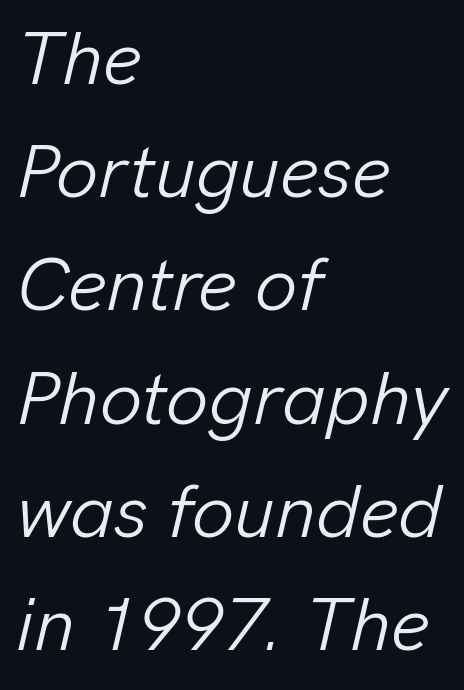
{"italic": "yes", "lean": "right", "slant_degrees": 13, "bold": "no", "weight": "light", "width": "normal", "stroke_contrast": "low", "x_height": "medium", "monospaced": "no", "underline": "no", "align": "left", "line_spacing": "normal", "line_spacing_ratio": 1.51, "letter_spacing": "normal", "letter_spacing_em": 0.0, "glyph_px": 75}
